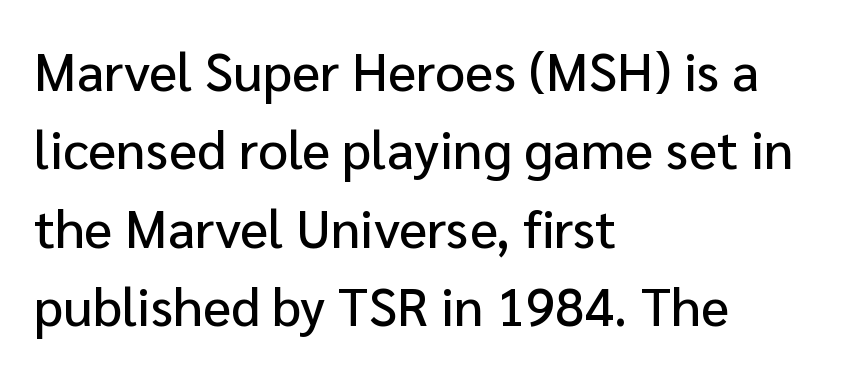
{"serif": "no", "italic": "no", "width": "normal", "stroke_contrast": "low", "x_height": "medium", "monospaced": "no", "underline": "no", "align": "left", "line_spacing": "normal", "line_spacing_ratio": 1.48, "letter_spacing": "normal", "letter_spacing_em": 0.0, "glyph_px": 53}
